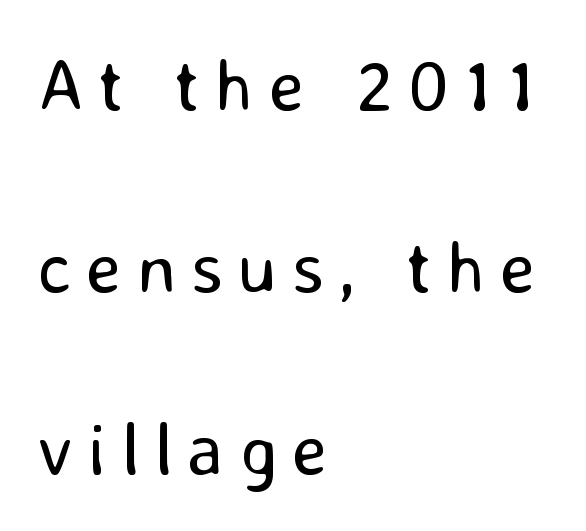
Spacing verdict: proportional, widths tailored to each character. Weight: regular or lighter. Check under the words: just untouched page. The leading is generous, giving the passage an open texture.
